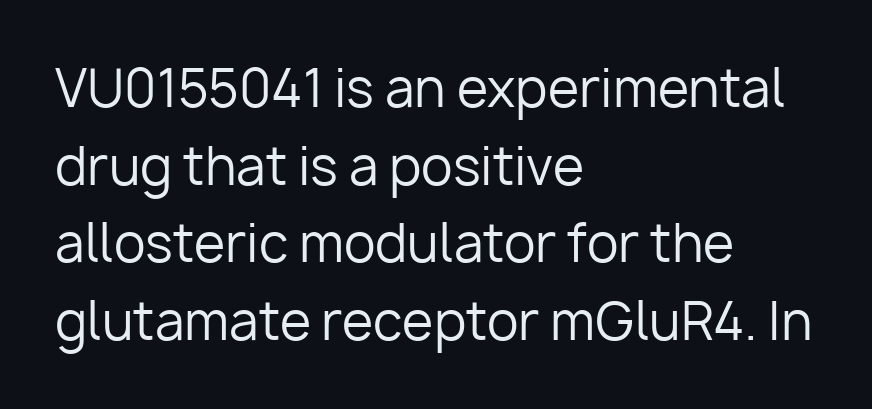
The image shows 51 px regular-weight sans-serif type, upright; set left-aligned, normal line spacing (1.52x), normal letter spacing, not underlined; low stroke contrast and a medium x-height.
